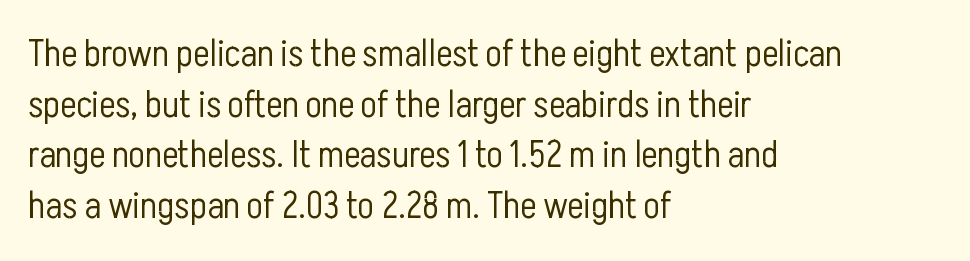
Q: Is the text bold? A: No.
Q: Is the text italic (slanted)? A: No, it is upright.
Q: Is the typeface a serif or a sans-serif typeface? A: Sans-serif.
Q: Is the text underlined? A: No.
Q: How is the paragraph aligned? A: Left-aligned.
Q: Is the spacing between letters normal or unusually wide? A: Normal.
Q: Is the spacing between lines tight, normal or loose? A: Normal.
Q: Width (condensed, normal, or wide)? A: Condensed.
Q: Stroke contrast? A: Low.
Q: x-height? A: Medium.
Q: Monospaced? A: No.
